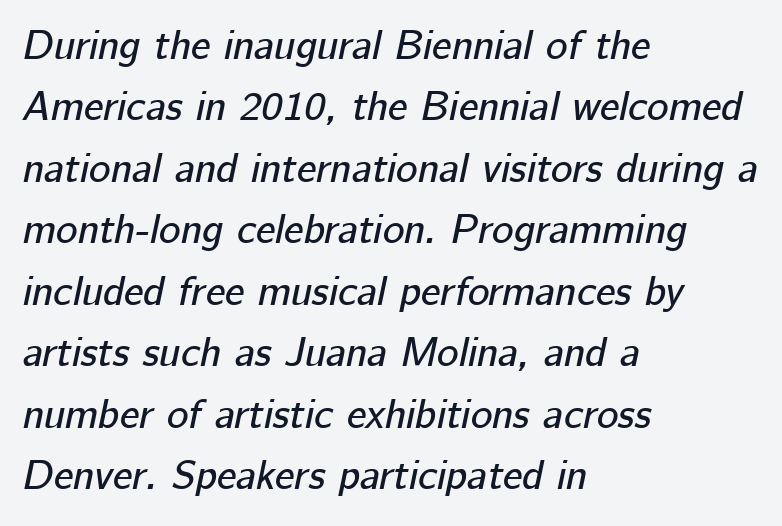
{"italic": "yes", "lean": "right", "slant_degrees": 12, "width": "normal", "stroke_contrast": "low", "x_height": "medium", "monospaced": "no", "underline": "no", "align": "left", "line_spacing": "normal", "line_spacing_ratio": 1.5, "letter_spacing": "normal", "letter_spacing_em": 0.0, "glyph_px": 41}
